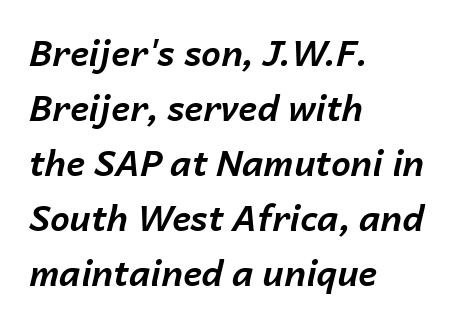
Characters follow at the spacing the type designer built in. Any mark beneath the type? The region is blank. The rendering anchors every line to the left-hand side. Weight check: bold — yes, fully.
